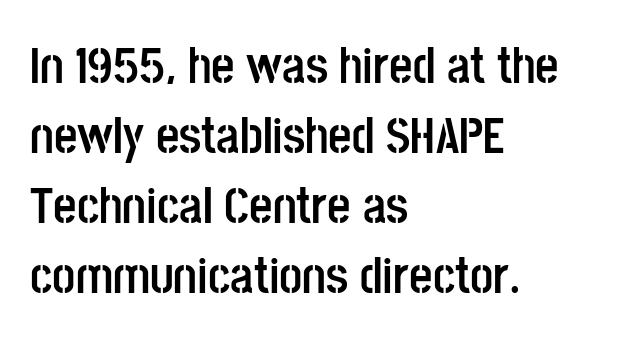
The letters advance in unequal steps, a hallmark of proportional type. One-word summary of the alignment: left. The vertical gap from one line to the next is medium. Does extra space separate the letters? No, they use regular spacing.
